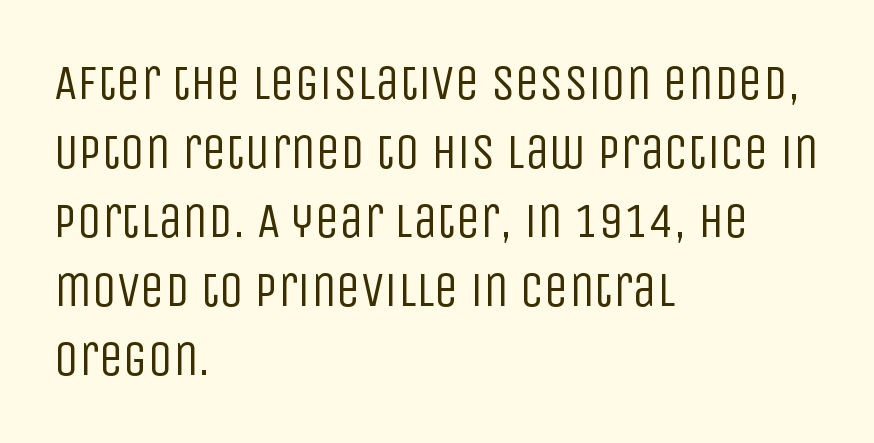
{"serif": "no", "italic": "no", "bold": "no", "weight": "regular", "width": "condensed", "stroke_contrast": "low", "x_height": "large", "monospaced": "no", "underline": "no", "align": "left", "line_spacing": "normal", "line_spacing_ratio": 1.41, "letter_spacing": "normal", "letter_spacing_em": 0.0, "glyph_px": 49}
